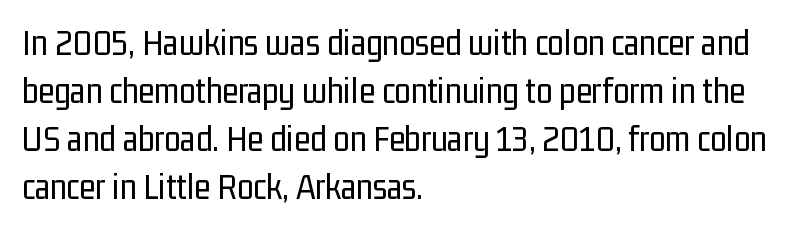
The image shows 37 px regular-weight, condensed sans-serif type, upright; set left-aligned, normal line spacing (1.3x), normal letter spacing, not underlined; low stroke contrast and a medium x-height.
